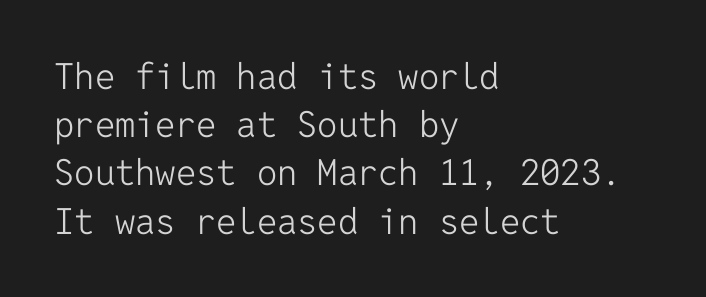
The vertical gap from one line to the next is medium. You can tell from the bare stems that sans-serif type was used. A roman cut, with each character standing at attention. No extra ink here — the face is not bold. Nobody touched the tracking dial on this one. Short and long lines alike share a common starting point at left.
